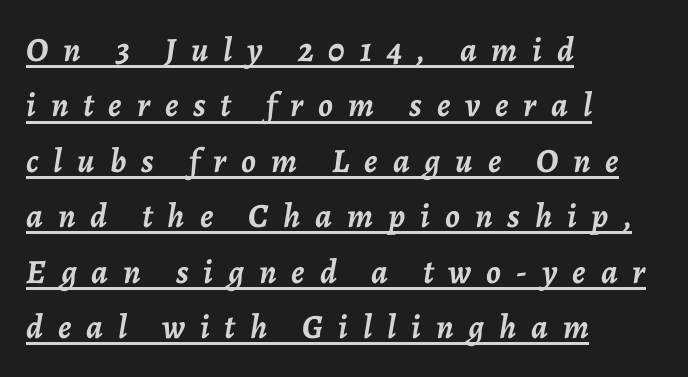
{"italic": "yes", "lean": "right", "slant_degrees": 7, "bold": "yes", "weight": "semibold", "width": "normal", "stroke_contrast": "low", "x_height": "medium", "monospaced": "no", "underline": "yes", "align": "left", "line_spacing": "normal", "line_spacing_ratio": 1.63, "letter_spacing": "wide", "letter_spacing_em": 0.44, "glyph_px": 34}
